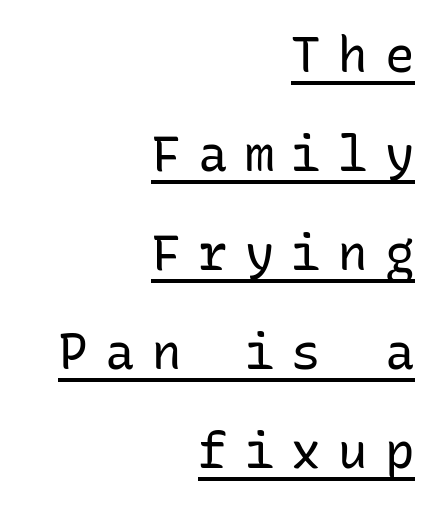
{"serif": "no", "italic": "no", "bold": "no", "weight": "regular", "width": "normal", "stroke_contrast": "low", "x_height": "medium", "monospaced": "yes", "underline": "yes", "align": "right", "line_spacing": "loose", "line_spacing_ratio": 2.02, "letter_spacing": "wide", "letter_spacing_em": 0.35, "glyph_px": 49}
